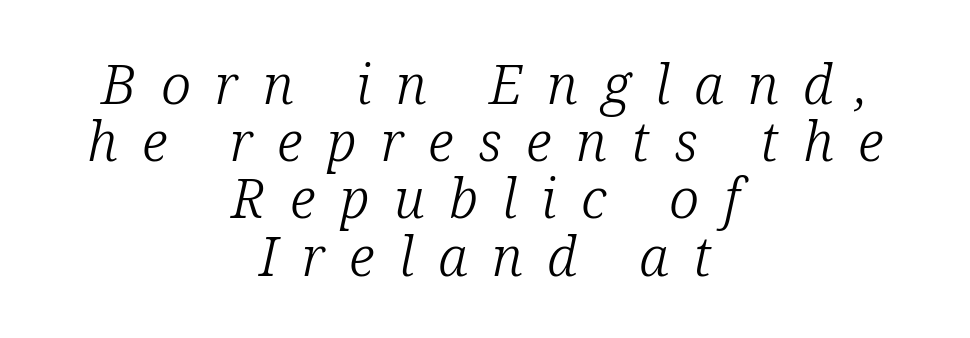
The image shows 55 px light serif type, italic (leaning right); set centered, tight line spacing (1.04x), unusually wide letter spacing (+0.44 em), not underlined; low stroke contrast and a medium x-height.
